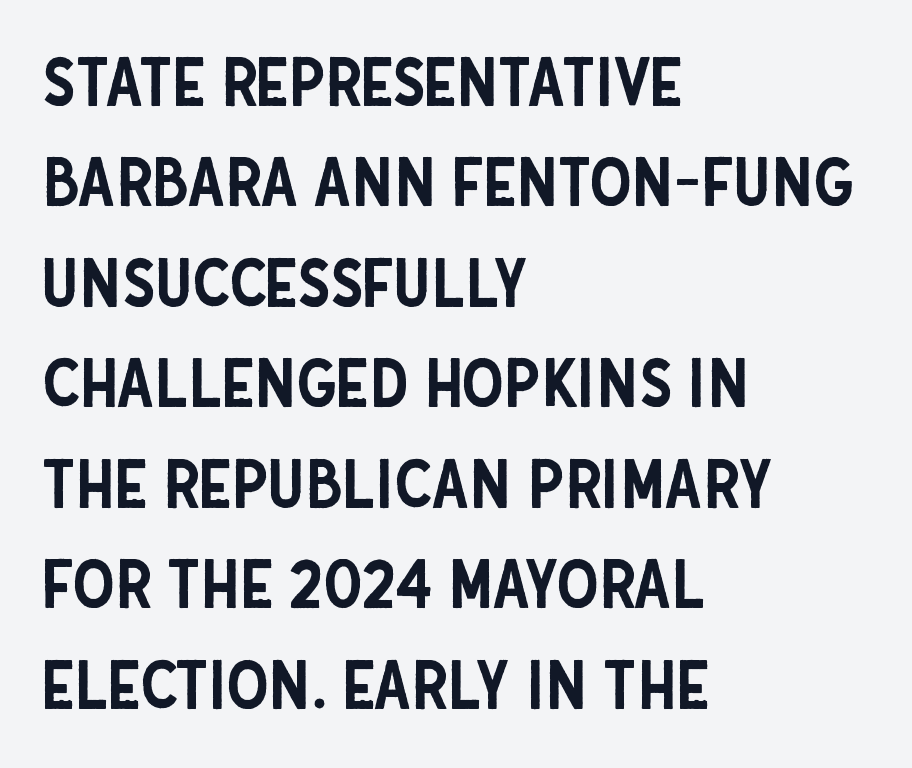
The image shows 67 px condensed sans-serif type, upright; set left-aligned, normal line spacing (1.5x), normal letter spacing, not underlined; low stroke contrast and a large x-height.
